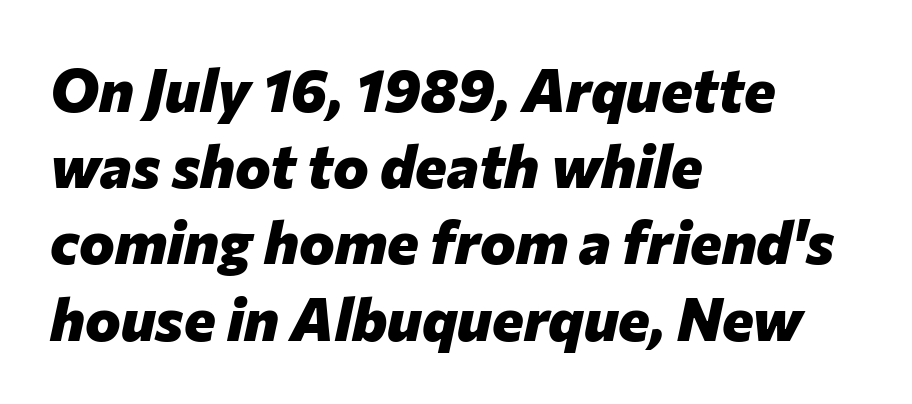
Q: Is the text bold? A: Yes.
Q: Is the text italic (slanted)? A: Yes, it leans right by about 12 degrees.
Q: Is the text underlined? A: No.
Q: How is the paragraph aligned? A: Left-aligned.
Q: Is the spacing between letters normal or unusually wide? A: Normal.
Q: Is the spacing between lines tight, normal or loose? A: Normal.
Q: Width (condensed, normal, or wide)? A: Normal.
Q: Stroke contrast? A: Low.
Q: x-height? A: Medium.
Q: Monospaced? A: No.
